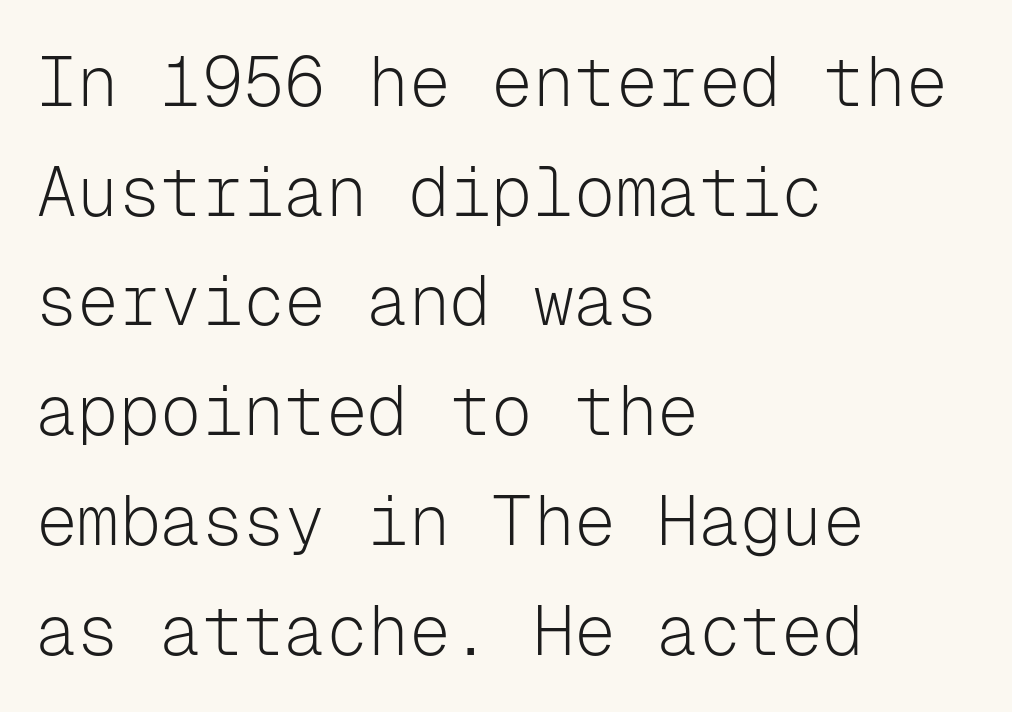
The image shows 69 px light sans-serif type, upright, monospaced; set left-aligned, normal line spacing (1.59x), normal letter spacing, not underlined; low stroke contrast and a medium x-height.
